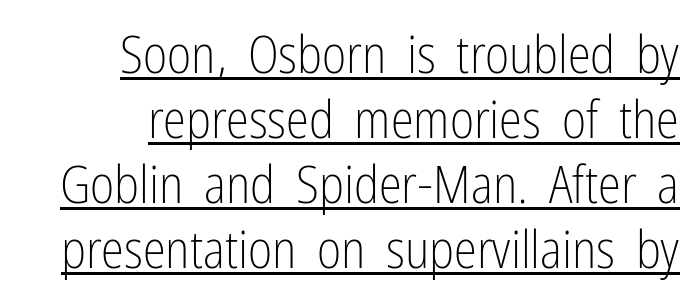
{"serif": "no", "italic": "no", "bold": "no", "weight": "light", "width": "condensed", "stroke_contrast": "low", "x_height": "medium", "monospaced": "no", "underline": "yes", "align": "right", "line_spacing": "normal", "line_spacing_ratio": 1.25, "letter_spacing": "normal", "letter_spacing_em": 0.0, "glyph_px": 52}
